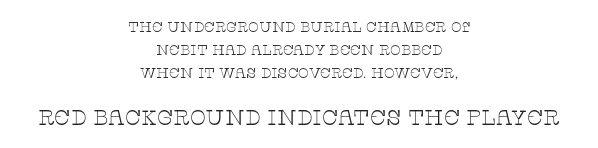
Size contrast runs from small at the top to large at the bottom. Layout note: lines centered. Check the space under the baseline: it is left empty. A typesetter would mark this as roman, not italic.
